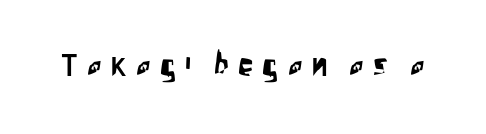
The image shows 31 px condensed sans-serif type, upright; set unusually wide letter spacing (+0.3 em), not underlined; low stroke contrast and a large x-height.
